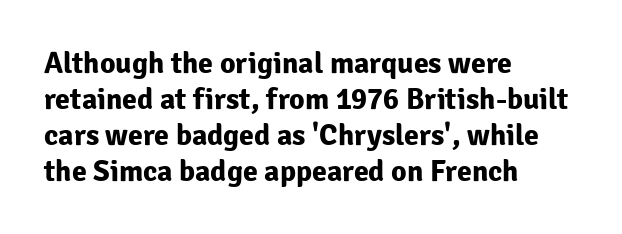
The specimen reads as upright at a glance. The lines in this sample share a left origin and differ only in where they stop. The glyphs in this specimen are sans serif. Is this a fixed-width face? No — the glyphs have proportional, varying widths. Each row of text sits above clean, open space. The rendering keeps characters at their native spacing.
